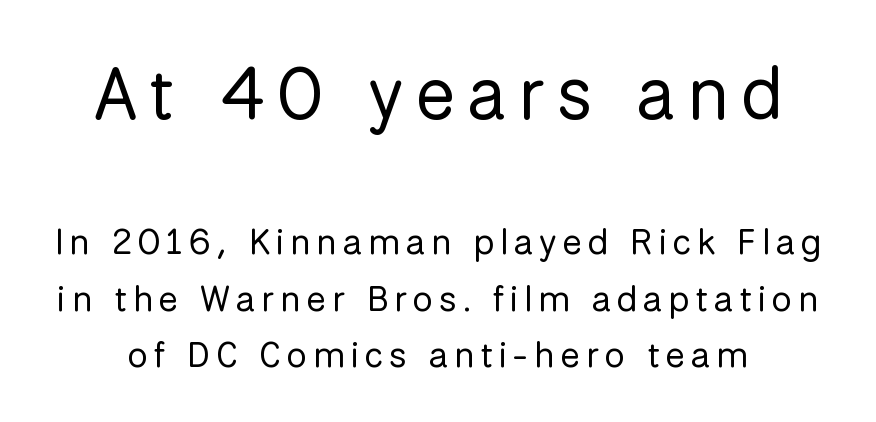
Look at the bottom of the vertical strokes: they stop flat, with no serifs. The letters stand straight up with perfectly vertical stems. Lines of text with bare space underneath. The space between consecutive lines is moderate.
